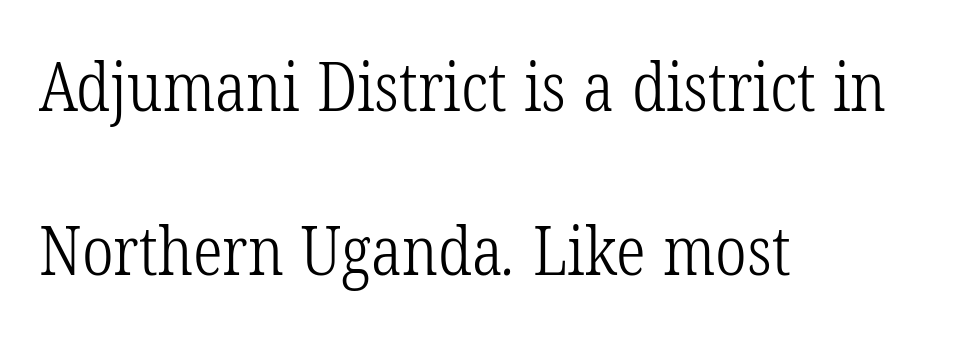
The image shows 67 px light, condensed serif type; set left-aligned, loose line spacing (2.45x), normal letter spacing, not underlined; low stroke contrast and a medium x-height.
